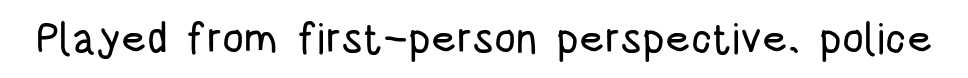
Inter-character spacing is left at the font's built-in metrics. A clean baseline with only descenders dipping below it. Note: no serifs on the glyphs. Posture: vertical.
